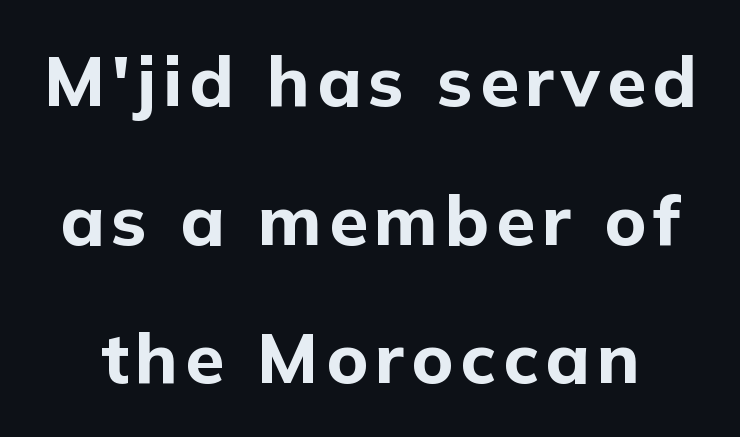
The font family rendered here belongs to the sans-serif group. Honestly, the rows look like they've been pulled way apart. Every letter is thick-stroked: bold, no question. Is this a fixed-width face? No — the glyphs have proportional, varying widths. Only glyphs here, with clear space below each row. Ascenders rise straight up at ninety degrees.
